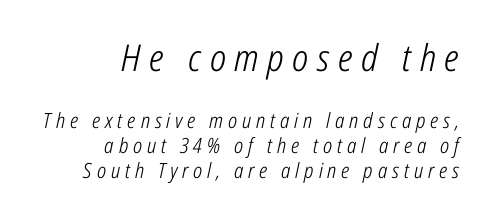
The initial chunk of copy outweighs the following chunk in type size. The rendering uses natural spacing where letterforms have individual widths. Any mark beneath the type? The region is blank. Horizontally, the lines are justified to the trailing edge only. The passage shown is not bold in any degree.
